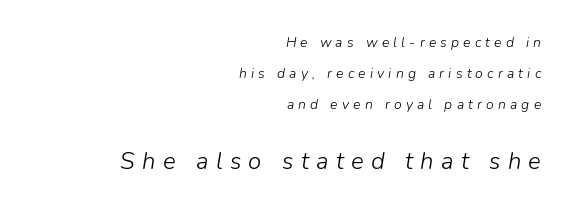
{"italic": "yes", "lean": "right", "slant_degrees": 9, "bold": "no", "underline": "no", "align": "right", "line_spacing": "loose", "line_spacing_ratio": 2.2, "letter_spacing": "wide", "letter_spacing_em": 0.3, "larger_block": "second", "size_ratio": 1.71, "glyph_px": 24}
